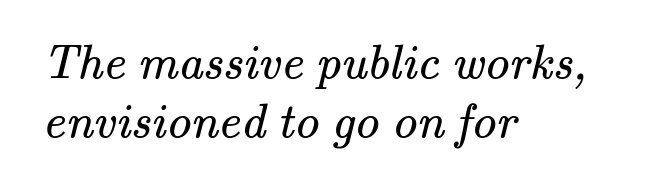
The image shows 49 px regular-weight serif type; set left-aligned, line spacing 1.2x, normal letter spacing, not underlined; medium stroke contrast and a small x-height.
